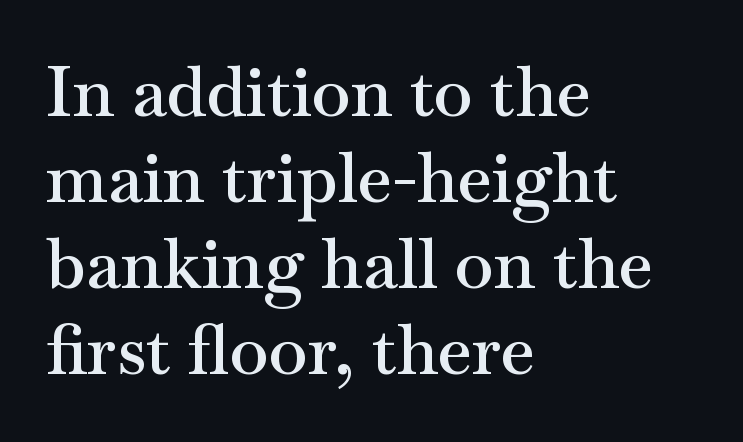
{"serif": "yes", "italic": "no", "bold": "semi", "weight": "semibold", "width": "wide", "stroke_contrast": "medium", "x_height": "small", "monospaced": "no", "underline": "no", "align": "left", "line_spacing_ratio": 1.23, "letter_spacing": "normal", "letter_spacing_em": 0.0, "glyph_px": 70}
